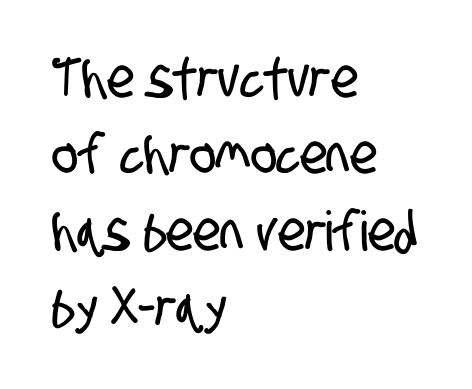
Short and long lines alike share a common starting point at left. Each letter keeps its own natural width here, so spacing adapts to shape. How would I describe the line gaps? Plain and ordinary. Nope, no serifs anywhere on these letters. Is the letter spacing exaggerated? No — it looks like the ordinary default.
